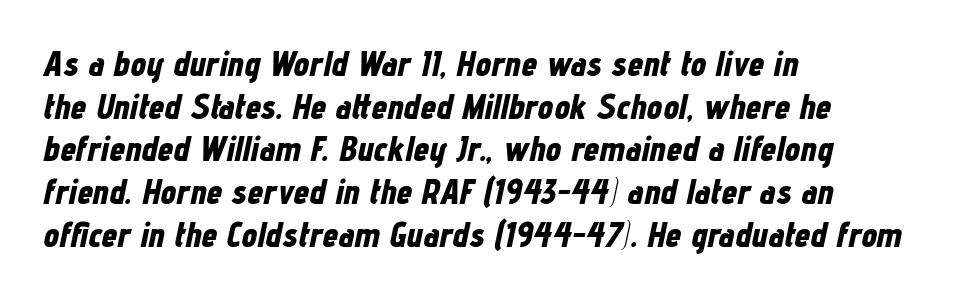
The image shows 35 px bold, condensed type, italic (leaning right); set left-aligned, line spacing 1.22x, normal letter spacing, not underlined; low stroke contrast and a medium x-height.
